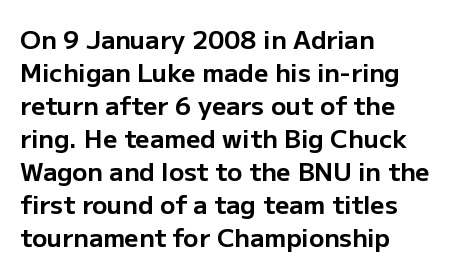
{"italic": "no", "bold": "yes", "underline": "no", "align": "left", "line_spacing": "normal", "line_spacing_ratio": 1.32, "letter_spacing": "normal", "letter_spacing_em": 0.0, "glyph_px": 25}
